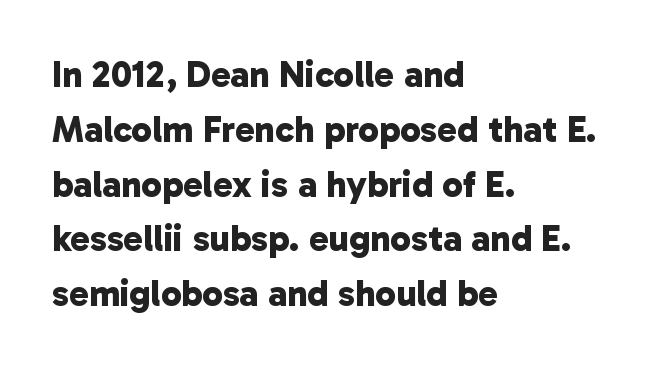
{"serif": "no", "bold": "yes", "weight": "bold", "width": "normal", "stroke_contrast": "low", "x_height": "medium", "monospaced": "no", "underline": "no", "align": "left", "line_spacing": "normal", "line_spacing_ratio": 1.48, "letter_spacing": "normal", "letter_spacing_em": 0.0, "glyph_px": 37}
